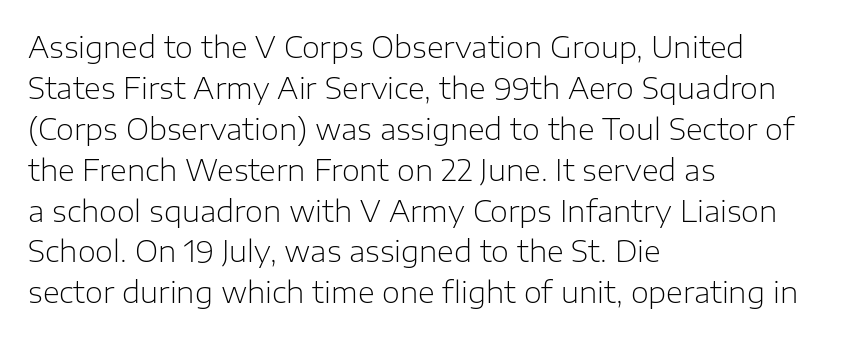
Stroke terminals: plain, sans-serif. The typesetter chose a ragged-right arrangement here. Compared with typical body copy, the letter spacing here is the same. On a weight scale, this lands at 450 or below.
